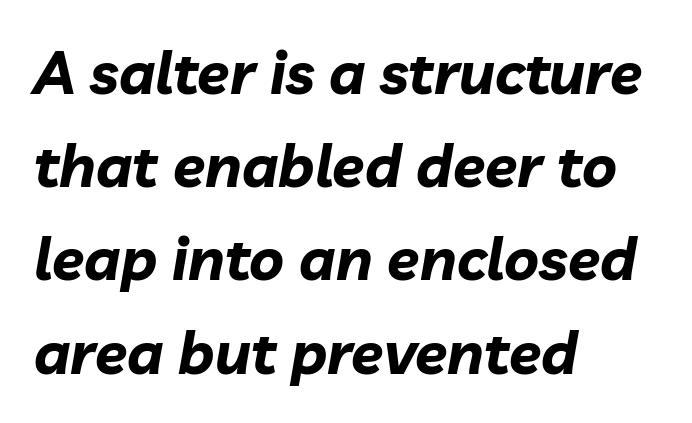
The image shows 59 px bold type, italic (leaning right); set left-aligned, normal line spacing (1.58x), normal letter spacing, not underlined; low stroke contrast and a medium x-height.
